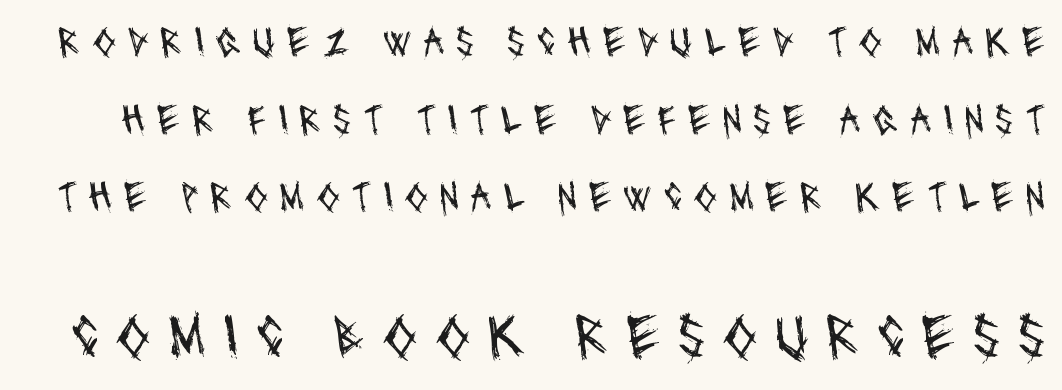
The image shows 63 px regular-weight, condensed sans-serif type; set line spacing 1.85x, unusually wide letter spacing (+0.27 em), not underlined; the second (bottom) block is 1.5x larger; medium stroke contrast and a large x-height.
